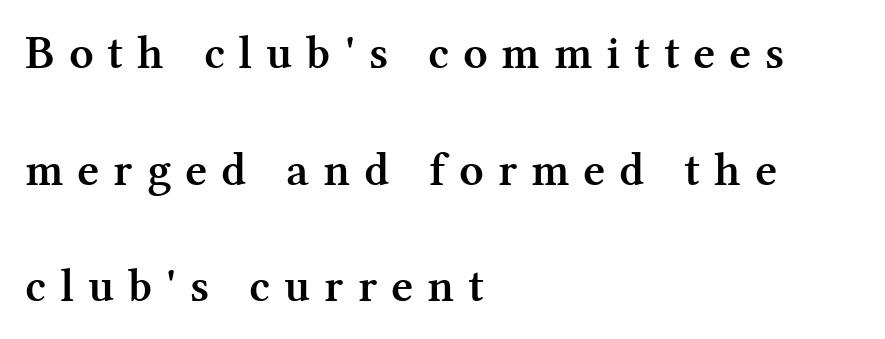
Q: Is the text bold? A: Semi-bold.
Q: Is the text italic (slanted)? A: No, it is upright.
Q: Is the typeface a serif or a sans-serif typeface? A: Serif.
Q: Is the text underlined? A: No.
Q: How is the paragraph aligned? A: Left-aligned.
Q: Is the spacing between letters normal or unusually wide? A: Unusually wide.
Q: Is the spacing between lines tight, normal or loose? A: Loose.
Q: Width (condensed, normal, or wide)? A: Normal.
Q: Stroke contrast? A: Medium.
Q: x-height? A: Medium.
Q: Monospaced? A: No.
